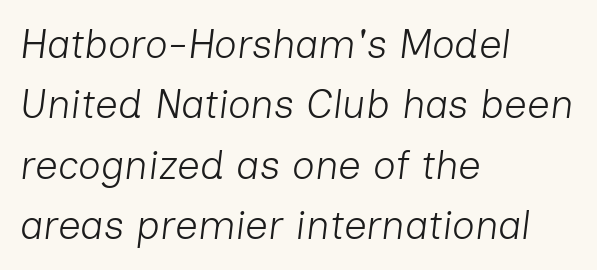
The image shows 40 px light type, italic (leaning right); set left-aligned, normal line spacing (1.51x), normal letter spacing, not underlined; low stroke contrast and a medium x-height.
